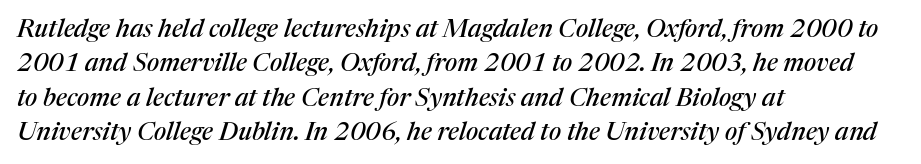
The image shows 25 px text type, italic (leaning right); set left-aligned, normal line spacing (1.38x), normal letter spacing, not underlined.
